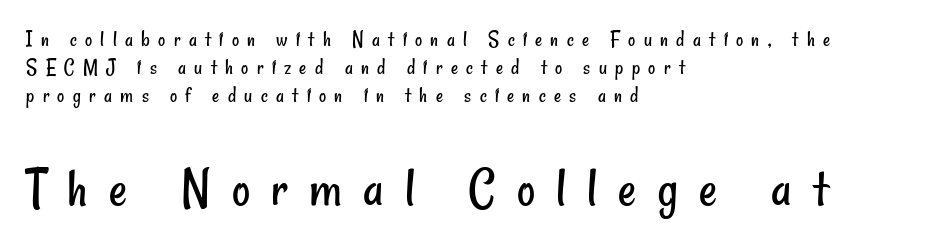
How are the letters spaced? Widely, with obvious added tracking. The passage is arranged the way most books set body copy — flush left. Students, observe: this is what conventionally led text looks like. The passage shown is not underscored anywhere. Which of the two is more prominent by size? The second, at the bottom.
